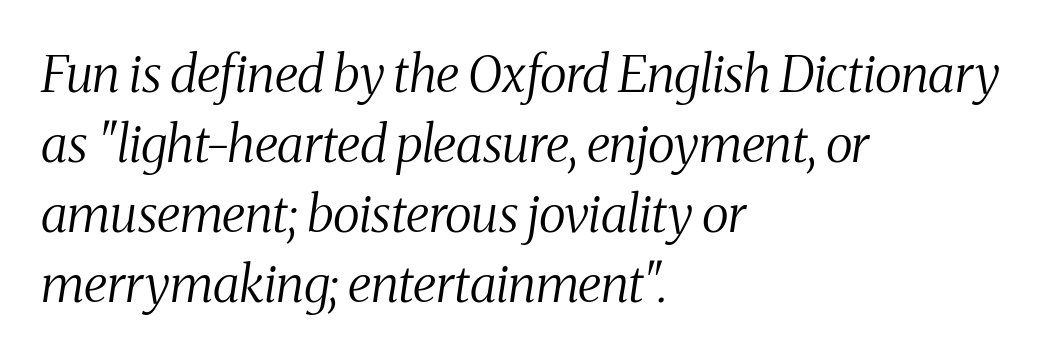
Q: Is the text bold? A: No.
Q: Is the text italic (slanted)? A: Yes, it leans right by about 8 degrees.
Q: Is the typeface a serif or a sans-serif typeface? A: Serif.
Q: Is the text underlined? A: No.
Q: How is the paragraph aligned? A: Left-aligned.
Q: Is the spacing between letters normal or unusually wide? A: Normal.
Q: Is the spacing between lines tight, normal or loose? A: Normal.
Q: Width (condensed, normal, or wide)? A: Condensed.
Q: Stroke contrast? A: Medium.
Q: x-height? A: Medium.
Q: Monospaced? A: No.
